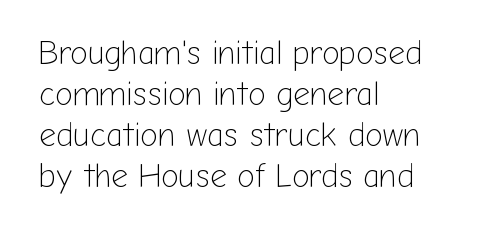
The image shows 33 px light sans-serif type, upright; set left-aligned, line spacing 1.24x, normal letter spacing, not underlined; low stroke contrast and a medium x-height.
